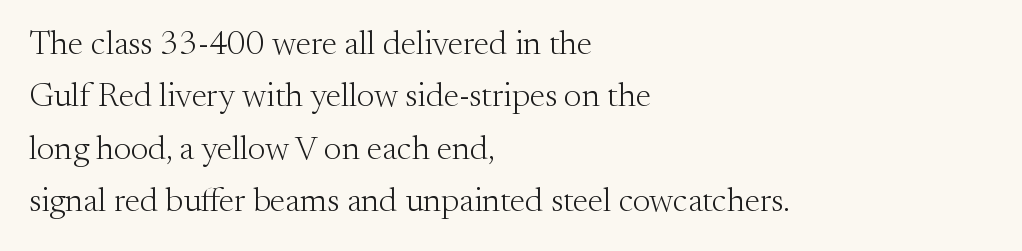
In CSS terms this would be text-align: left. You can tell from the footed stems that serif type was used. Compared with typical paragraphs, the rows here are spaced about the same. Think standard paragraph weight, or any step lighter than that. The lettering holds an erect, upright posture throughout. Only glyphs here, with clear space below each row.
